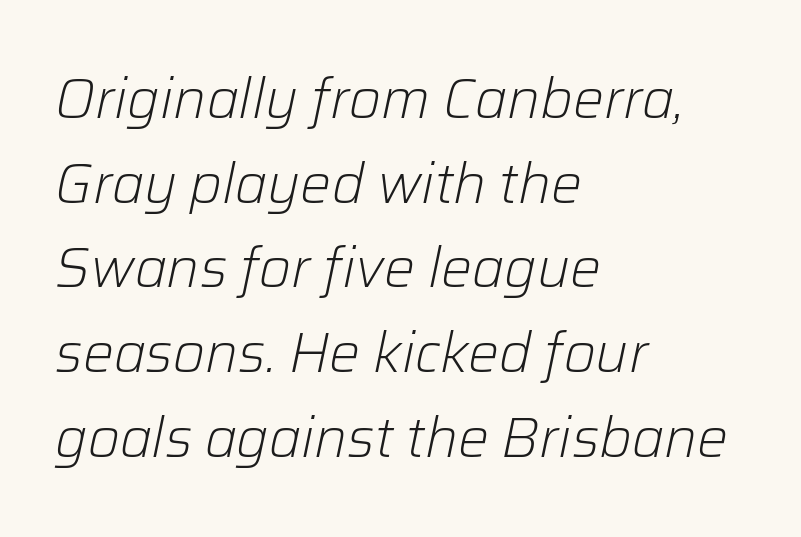
{"italic": "yes", "lean": "right", "slant_degrees": 12, "bold": "no", "weight": "light", "width": "normal", "stroke_contrast": "low", "x_height": "medium", "monospaced": "no", "underline": "no", "align": "left", "line_spacing": "normal", "line_spacing_ratio": 1.54, "letter_spacing": "normal", "letter_spacing_em": 0.0, "glyph_px": 55}
